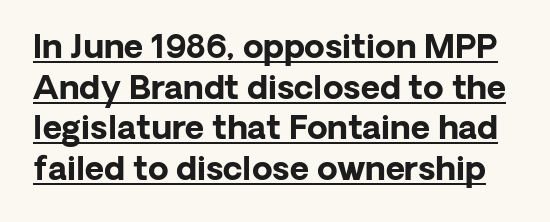
The typesetter has applied underlining to the passage shown. Typesetter's note: full bold, strokes at maximum text heaviness. You could call the tracking neutral — neither tight nor loose. The typography opts for an upright posture over an oblique one. The face used here is a sans, in the tradition of grotesques and geometrics. Looks like regular typesetting: each glyph gets only the width it needs.
